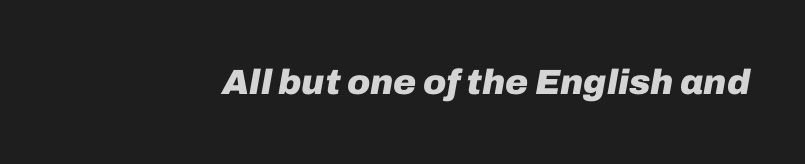
Spacing verdict: proportional, widths tailored to each character. The type is set solid horizontally, with unmodified tracking. Chunky letters — that's bold for sure. Is the type slanted? Yes — the strokes lean at a clear angle. Check under the words: just untouched page.
